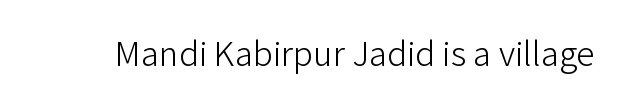
Q: Is the text bold? A: No.
Q: Is the text italic (slanted)? A: No, it is upright.
Q: Is the typeface a serif or a sans-serif typeface? A: Sans-serif.
Q: Is the text underlined? A: No.
Q: Is the spacing between letters normal or unusually wide? A: Normal.
Q: Width (condensed, normal, or wide)? A: Normal.
Q: Stroke contrast? A: Low.
Q: x-height? A: Medium.
Q: Monospaced? A: No.
